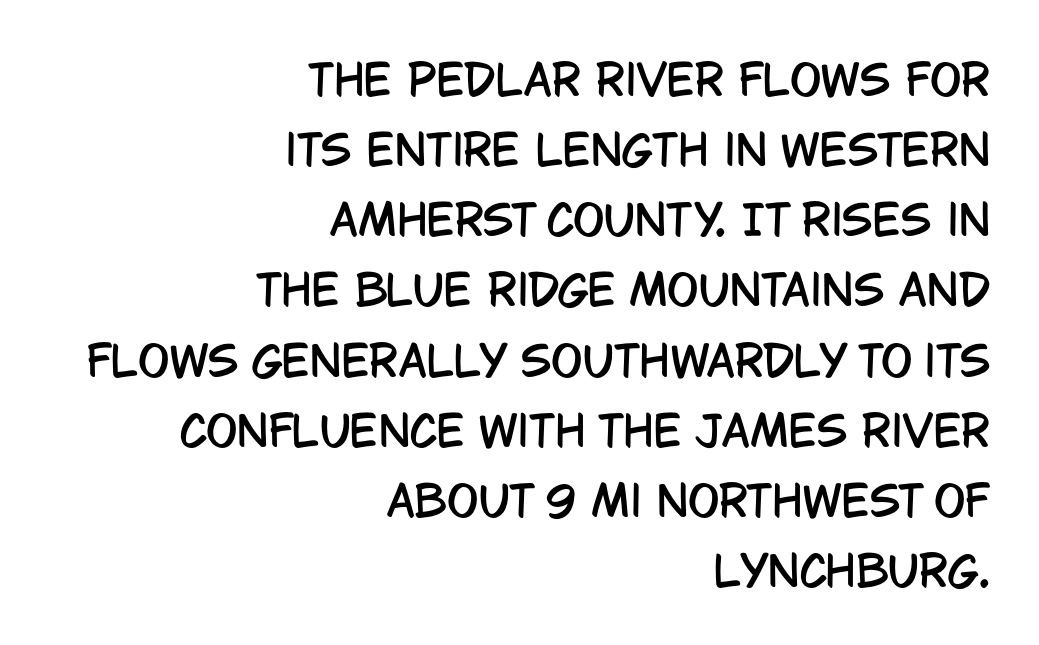
Q: Is the text italic (slanted)? A: No, it is upright.
Q: Is the typeface a serif or a sans-serif typeface? A: Sans-serif.
Q: Is the text underlined? A: No.
Q: How is the paragraph aligned? A: Right-aligned.
Q: Is the spacing between letters normal or unusually wide? A: Normal.
Q: Is the spacing between lines tight, normal or loose? A: Normal.
Q: Width (condensed, normal, or wide)? A: Condensed.
Q: Stroke contrast? A: Low.
Q: x-height? A: Large.
Q: Monospaced? A: No.
